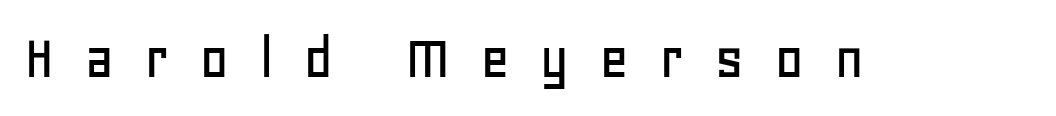
Q: Is the text italic (slanted)? A: No, it is upright.
Q: Is the typeface a serif or a sans-serif typeface? A: Sans-serif.
Q: Is the text underlined? A: No.
Q: Is the spacing between letters normal or unusually wide? A: Unusually wide.
Q: Width (condensed, normal, or wide)? A: Normal.
Q: Stroke contrast? A: Low.
Q: x-height? A: Large.
Q: Monospaced? A: No.
